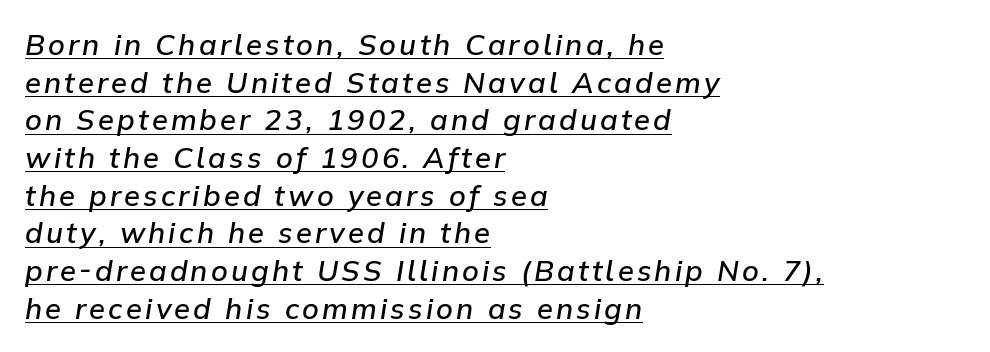
The image shows 29 px semibold type, italic (leaning right); set left-aligned, normal line spacing (1.3x), underlined; low stroke contrast and a medium x-height.
